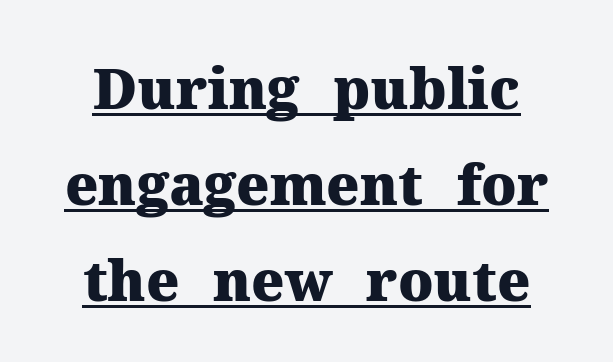
What weight is shown? A full bold with thick strokes. The rendering shows small feet on the letterforms — a serif design. No italicization has been applied; the sample stays upright. The passage shown is typed in a proportional face where columns would drift. The line texture is even and compact thanks to regular tracking.
